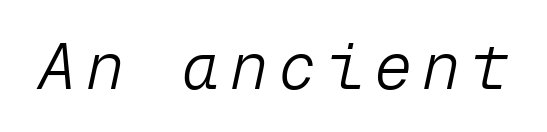
The image shows 64 px light type, italic (leaning right), monospaced; set not underlined; low stroke contrast and a medium x-height.
